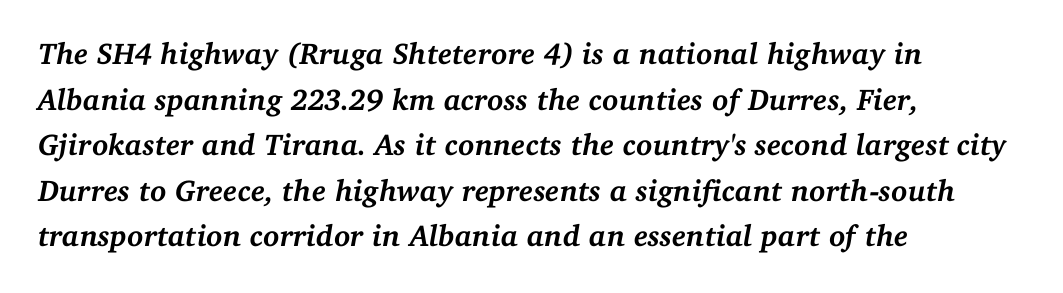
{"serif": "yes", "italic": "yes", "lean": "right", "slant_degrees": 11, "bold": "yes", "weight": "semibold", "width": "normal", "stroke_contrast": "medium", "x_height": "medium", "monospaced": "no", "underline": "no", "align": "left", "line_spacing": "normal", "line_spacing_ratio": 1.52, "letter_spacing": "normal", "letter_spacing_em": 0.0, "glyph_px": 30}
